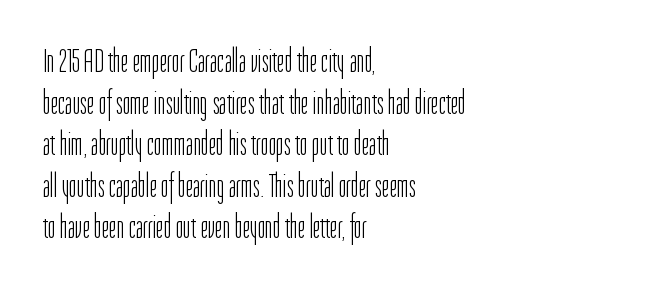
Q: Is the text bold? A: No.
Q: Is the text italic (slanted)? A: No, it is upright.
Q: Is the typeface a serif or a sans-serif typeface? A: Sans-serif.
Q: Is the text underlined? A: No.
Q: How is the paragraph aligned? A: Left-aligned.
Q: Is the spacing between letters normal or unusually wide? A: Normal.
Q: Is the spacing between lines tight, normal or loose? A: Normal.
Q: Width (condensed, normal, or wide)? A: Condensed.
Q: Stroke contrast? A: Low.
Q: x-height? A: Medium.
Q: Monospaced? A: No.
